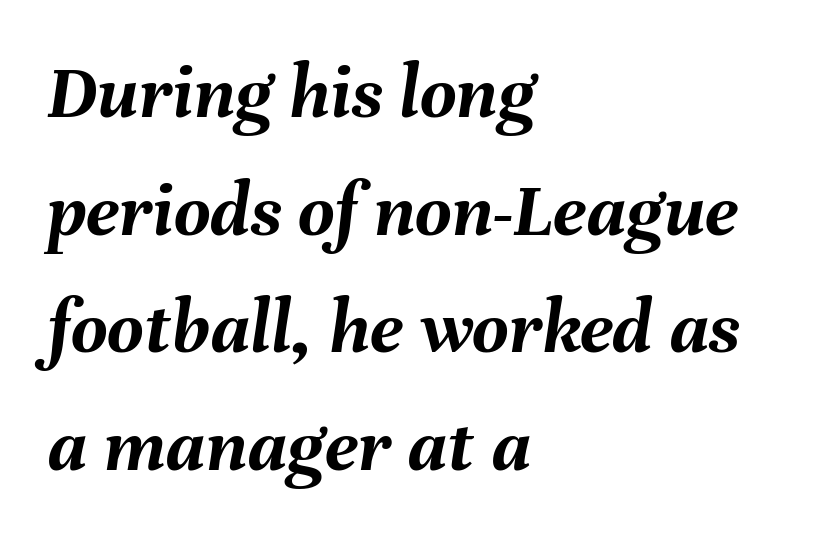
Q: Is the text bold? A: Yes.
Q: Is the text italic (slanted)? A: Yes, it leans right by about 8 degrees.
Q: Is the text underlined? A: No.
Q: How is the paragraph aligned? A: Left-aligned.
Q: Is the spacing between letters normal or unusually wide? A: Normal.
Q: Is the spacing between lines tight, normal or loose? A: Normal.
Q: Width (condensed, normal, or wide)? A: Normal.
Q: Stroke contrast? A: Medium.
Q: x-height? A: Medium.
Q: Monospaced? A: No.
